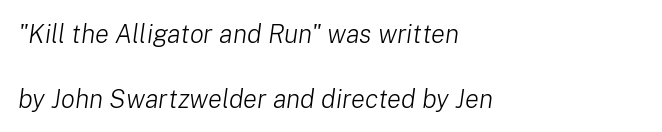
Q: Is the text bold? A: No.
Q: Is the text italic (slanted)? A: Yes, it leans right by about 8 degrees.
Q: Is the text underlined? A: No.
Q: How is the paragraph aligned? A: Left-aligned.
Q: Is the spacing between letters normal or unusually wide? A: Normal.
Q: Is the spacing between lines tight, normal or loose? A: Loose.
